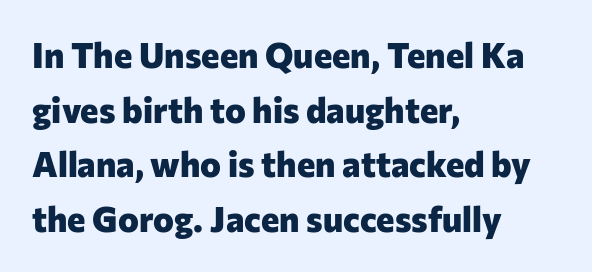
{"serif": "no", "italic": "no", "bold": "yes", "weight": "heavy", "width": "normal", "stroke_contrast": "low", "x_height": "medium", "monospaced": "no", "underline": "no", "align": "left", "line_spacing": "normal", "line_spacing_ratio": 1.56, "letter_spacing": "normal", "letter_spacing_em": 0.0, "glyph_px": 35}
